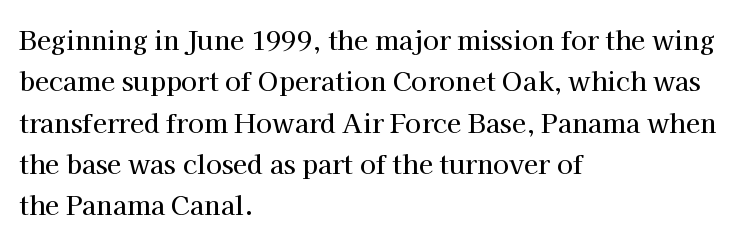
Honestly, there is no underline to notice here at all. Nothing unusual about the tracking: characters are spaced as the font intends. These lines stack with their left ends in a neat column. Posture: vertical. Normally led — the rows are evenly, conventionally spaced.
